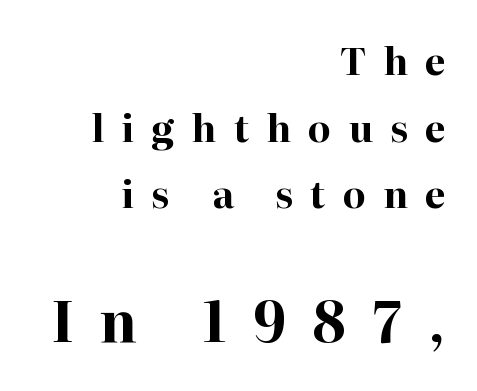
{"serif": "yes", "italic": "no", "bold": "yes", "weight": "bold", "width": "normal", "stroke_contrast": "high", "x_height": "medium", "monospaced": "no", "underline": "no", "align": "right", "line_spacing_ratio": 1.8, "letter_spacing": "wide", "letter_spacing_em": 0.47, "larger_block": "second", "size_ratio": 1.51, "glyph_px": 56}
